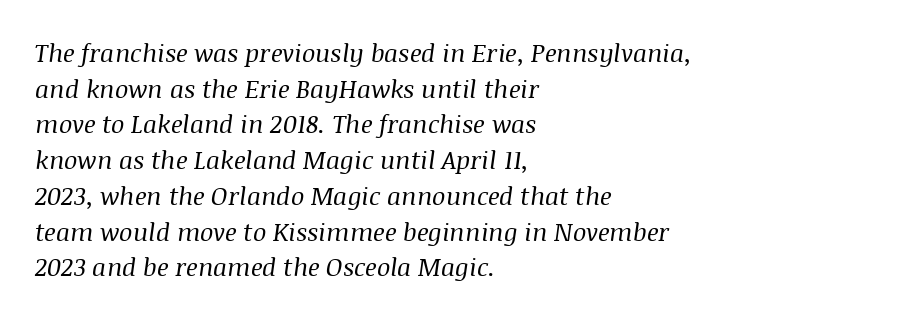
The image shows 25 px text type, italic (leaning right); set left-aligned, normal line spacing (1.43x), normal letter spacing, not underlined.
